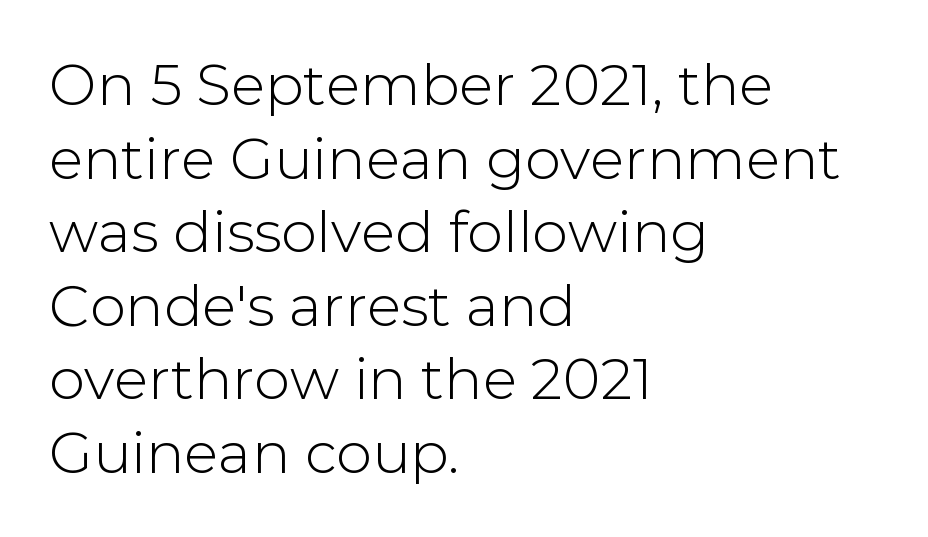
The image shows 57 px sans-serif type, upright; set left-aligned, normal line spacing (1.29x), normal letter spacing, not underlined; low stroke contrast and a medium x-height.
